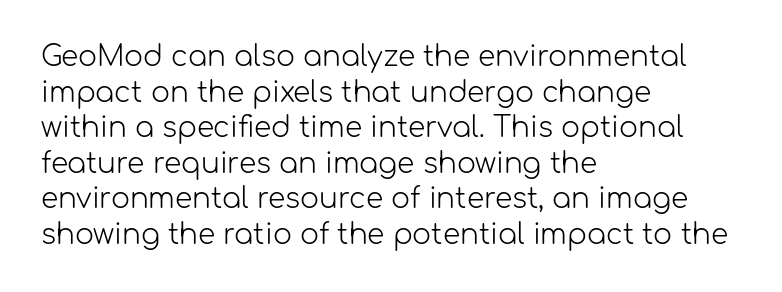
Q: Is the text bold? A: No.
Q: Is the text italic (slanted)? A: No, it is upright.
Q: Is the typeface a serif or a sans-serif typeface? A: Sans-serif.
Q: Is the text underlined? A: No.
Q: How is the paragraph aligned? A: Left-aligned.
Q: Is the spacing between letters normal or unusually wide? A: Normal.
Q: Is the spacing between lines tight, normal or loose? A: Normal.
Q: Width (condensed, normal, or wide)? A: Normal.
Q: Stroke contrast? A: Low.
Q: x-height? A: Medium.
Q: Monospaced? A: No.
